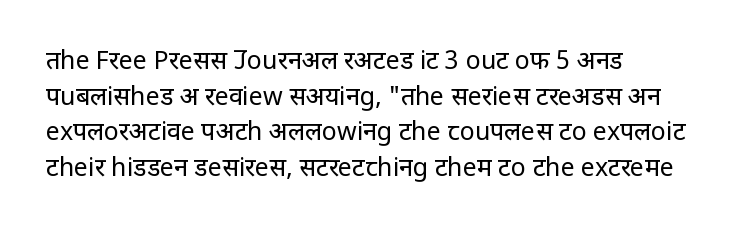
The image shows 25 px text type, upright; set left-aligned, normal line spacing (1.43x), normal letter spacing, not underlined.
